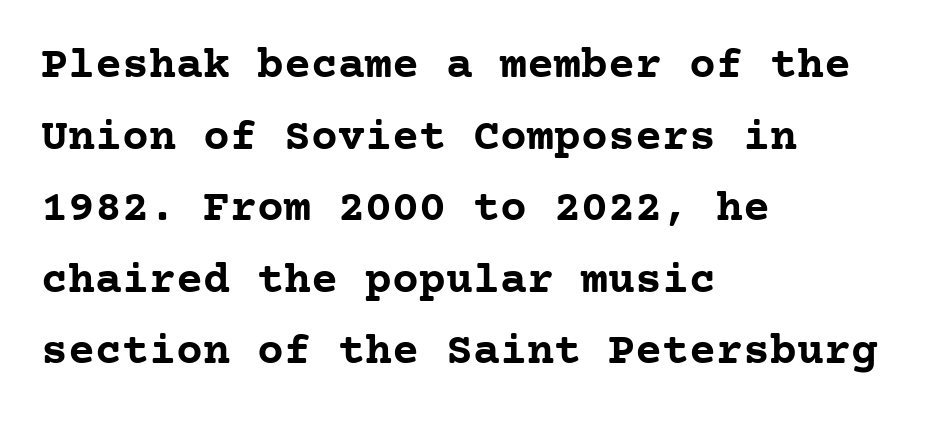
This is the regular roman posture of the typeface. Every row of glyphs begins at an identical x-position on the left. Does the type have serifs? Yes, each stem ends in a small foot. The rendering uses a moderate line-height, typical for paragraphs. Nobody touched the tracking dial on this one. The zone under the glyphs is completely vacant.
